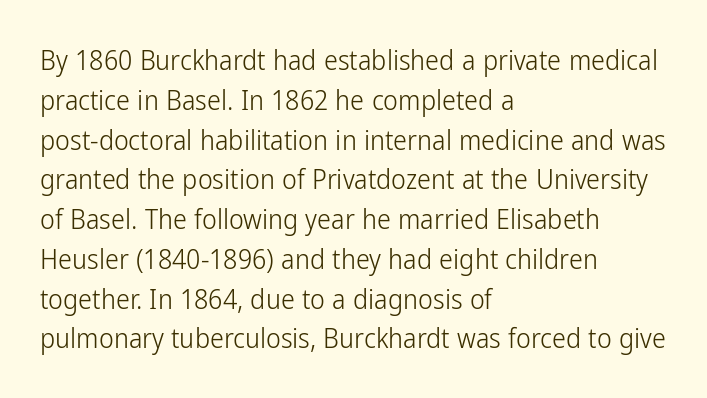
{"serif": "no", "italic": "no", "bold": "no", "weight": "light", "width": "condensed", "stroke_contrast": "low", "x_height": "medium", "monospaced": "no", "underline": "no", "align": "left", "line_spacing": "normal", "line_spacing_ratio": 1.42, "letter_spacing": "normal", "letter_spacing_em": 0.0, "glyph_px": 28}
